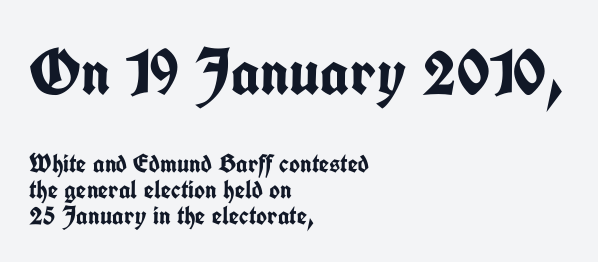
The image shows 65 px semibold, condensed sans-serif type, upright; set left-aligned, tight line spacing (1.0x), normal letter spacing, not underlined; the first (top) block is 2.5x larger; low stroke contrast and a medium x-height.
